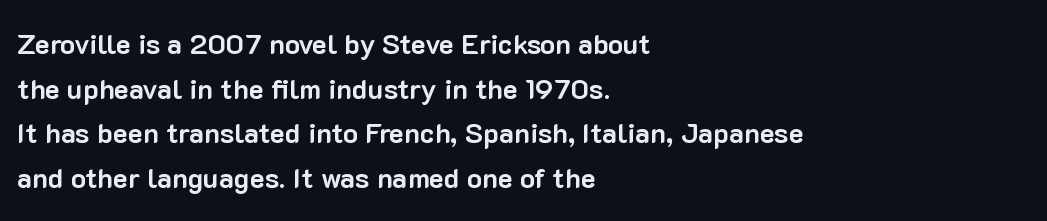
The image shows 28 px bold sans-serif type, upright; set left-aligned, normal line spacing (1.59x), normal letter spacing, not underlined; low stroke contrast and a medium x-height.
